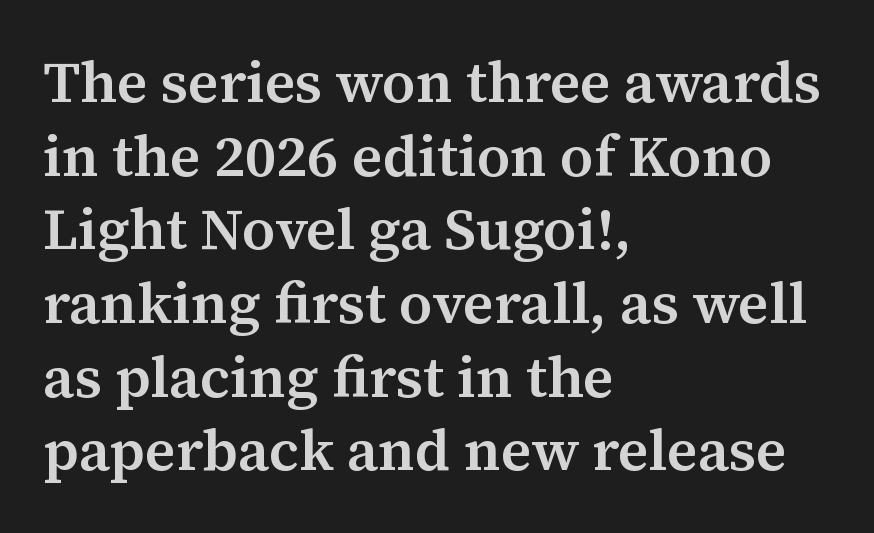
{"serif": "yes", "italic": "no", "bold": "semi", "weight": "semibold", "width": "normal", "stroke_contrast": "medium", "x_height": "medium", "monospaced": "no", "underline": "no", "align": "left", "line_spacing": "normal", "line_spacing_ratio": 1.27, "letter_spacing": "normal", "letter_spacing_em": 0.0, "glyph_px": 58}
